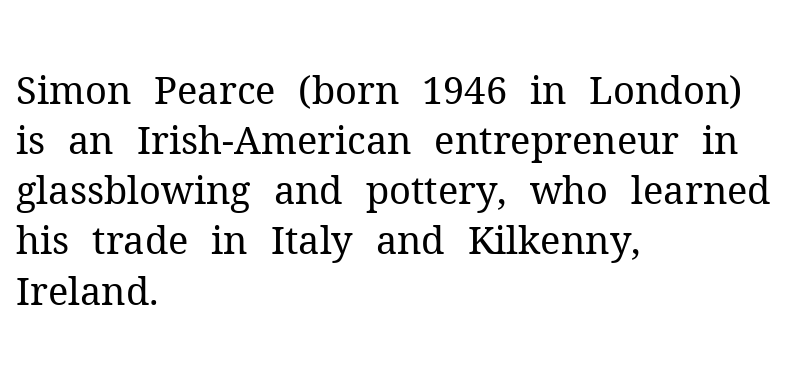
Q: Is the text bold? A: No.
Q: Is the text italic (slanted)? A: No, it is upright.
Q: Is the typeface a serif or a sans-serif typeface? A: Serif.
Q: Is the text underlined? A: No.
Q: How is the paragraph aligned? A: Left-aligned.
Q: Is the spacing between letters normal or unusually wide? A: Normal.
Q: Is the spacing between lines tight, normal or loose? A: Normal.
Q: Width (condensed, normal, or wide)? A: Normal.
Q: Stroke contrast? A: Medium.
Q: x-height? A: Medium.
Q: Monospaced? A: No.
